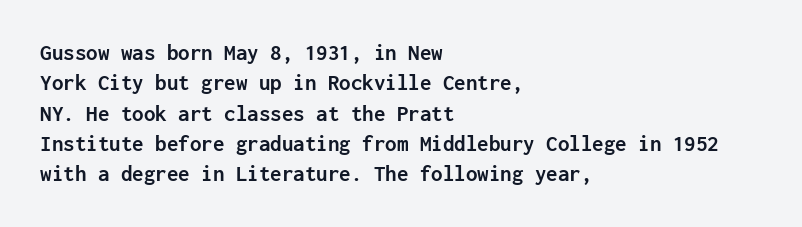
Each word holds together tightly as a unit, with standard inter-letter gaps. Typeset ragged right — the left edge is the straight one. Has an underline been added? It has not. The passage shown stacks its lines at a standard gap. A typesetter would mark this as roman, not italic. The passage shown is emphatically bold.
